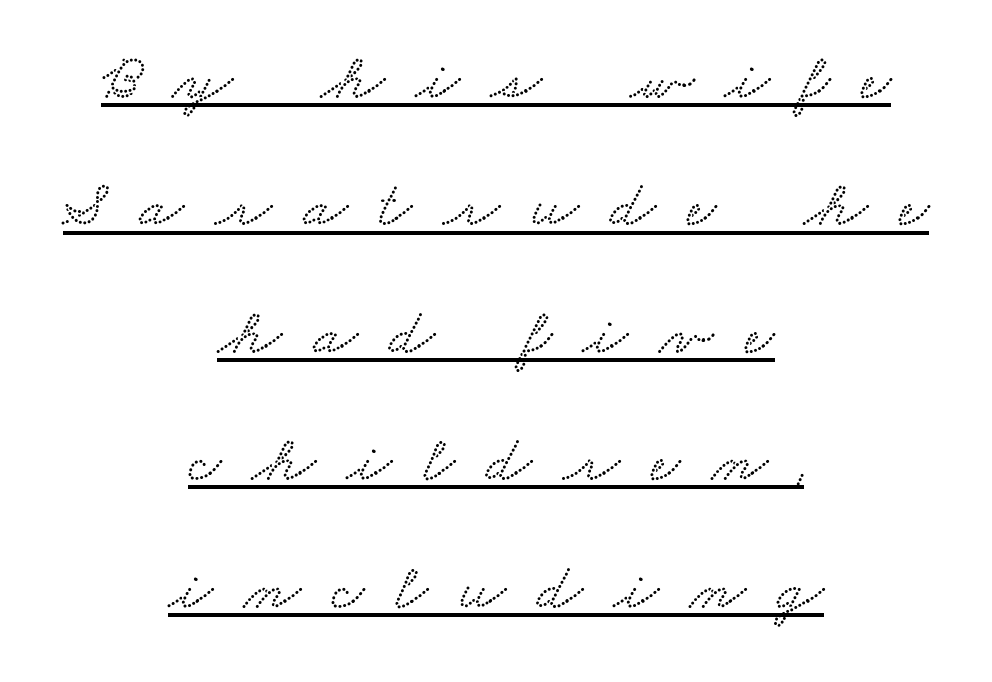
A typographer would call this underscored text. Note the varied advance widths — an 'i' is clearly narrower than an 'm'. Is the letter spacing exaggerated? Yes — the characters are pushed far apart. Loosely led — the rows are spread out. Horizontally, the lines are justified to the midpoint only.
